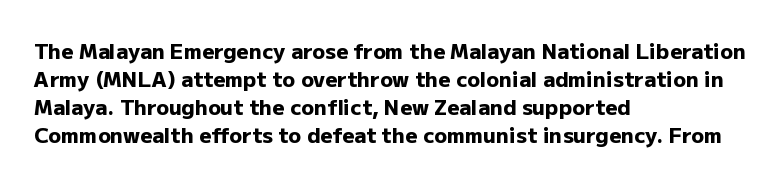
Q: Is the text bold? A: Yes.
Q: Is the text italic (slanted)? A: No, it is upright.
Q: Is the text underlined? A: No.
Q: How is the paragraph aligned? A: Left-aligned.
Q: Is the spacing between letters normal or unusually wide? A: Normal.
Q: Is the spacing between lines tight, normal or loose? A: Normal.
